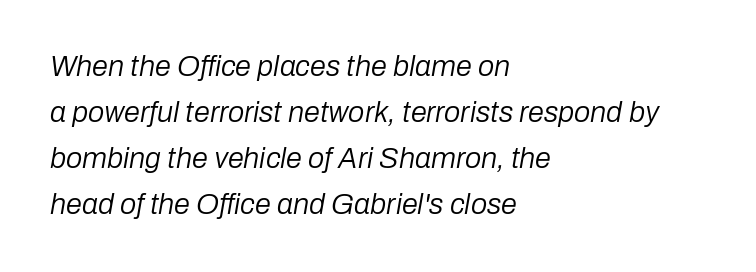
{"italic": "yes", "lean": "right", "slant_degrees": 10, "bold": "no", "weight": "regular", "width": "normal", "stroke_contrast": "low", "x_height": "medium", "monospaced": "no", "underline": "no", "align": "left", "line_spacing": "normal", "line_spacing_ratio": 1.59, "letter_spacing": "normal", "letter_spacing_em": 0.0, "glyph_px": 29}
